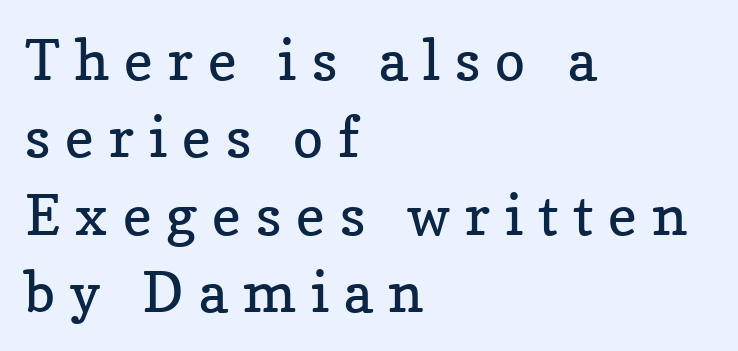
{"serif": "yes", "italic": "no", "bold": "no", "weight": "regular", "width": "normal", "stroke_contrast": "low", "x_height": "medium", "monospaced": "no", "underline": "no", "align": "left", "line_spacing": "normal", "line_spacing_ratio": 1.38, "letter_spacing": "wide", "letter_spacing_em": 0.27, "glyph_px": 56}
